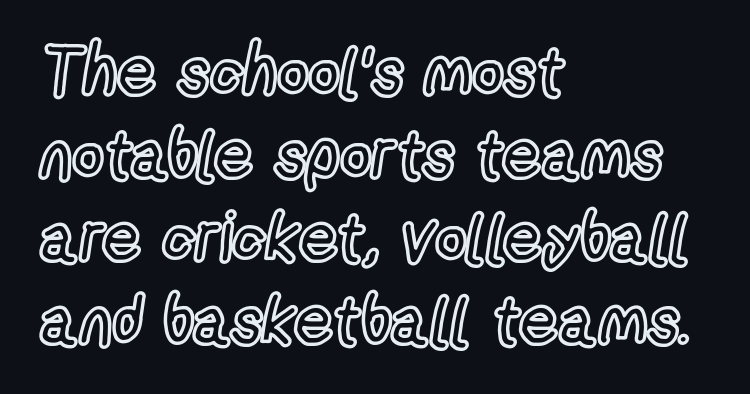
These lines are rendered in a variable-pitch font. The face used here is rendered with its standard letterfit. Left-aligned paragraph, ragged on the right. Each row of text sits above clean, open space.
